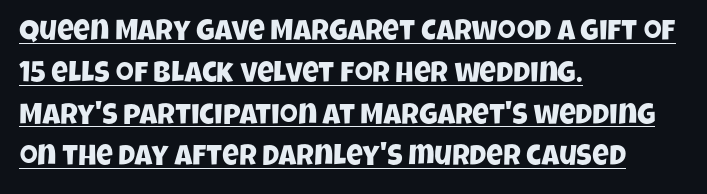
The image shows 29 px condensed sans-serif type; set left-aligned, normal line spacing (1.44x), normal letter spacing, underlined; low stroke contrast and a large x-height.
